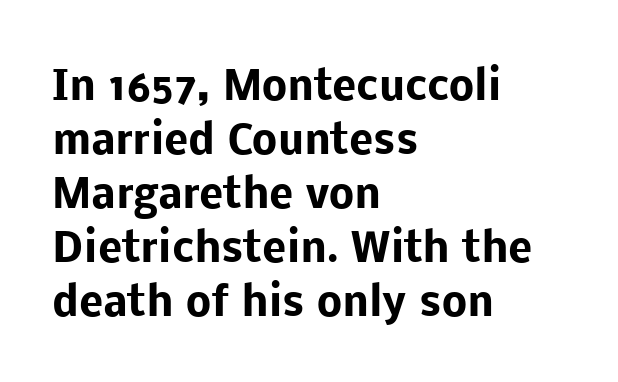
The image shows 40 px heavy sans-serif type, upright; set left-aligned, normal line spacing (1.35x), normal letter spacing, not underlined; low stroke contrast and a medium x-height.
